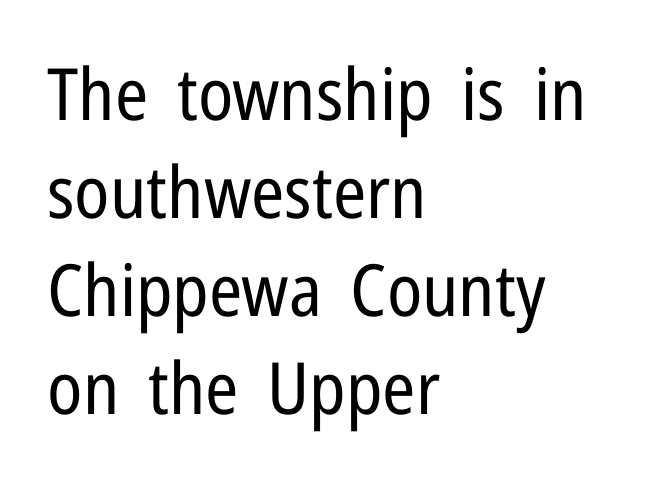
The image shows 72 px regular-weight, condensed sans-serif type, upright; set left-aligned, normal line spacing (1.36x), normal letter spacing, not underlined; low stroke contrast and a medium x-height.
